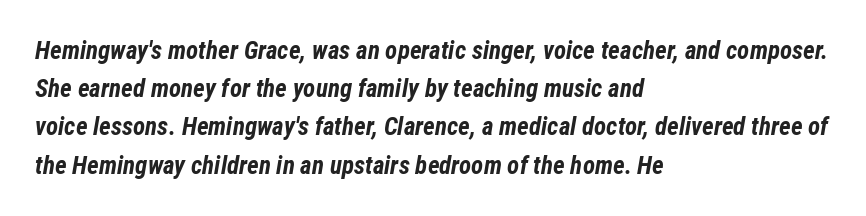
The image shows 25 px bold type, italic (leaning right); set left-aligned, normal line spacing (1.53x), normal letter spacing, not underlined.
